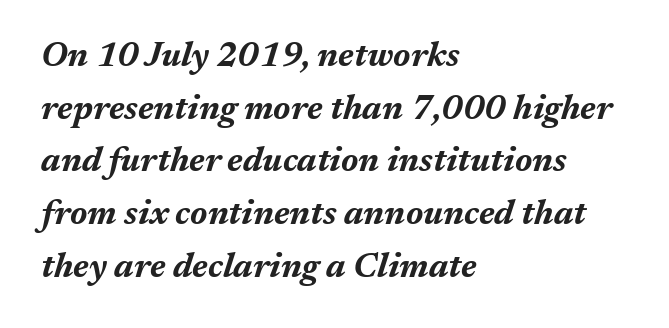
The image shows 34 px bold type, italic (leaning right); set left-aligned, normal line spacing (1.55x), normal letter spacing, not underlined; medium stroke contrast and a medium x-height.
